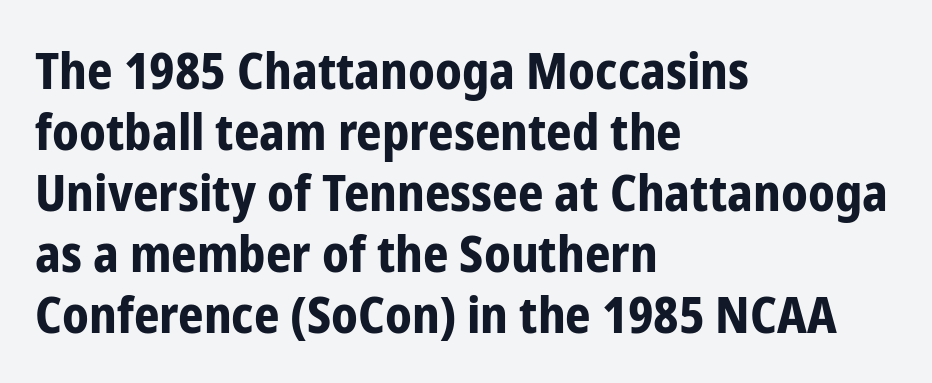
The line texture is even and compact thanks to regular tracking. Regarding serifs, this sample does without them. You can tell it's not italic because the verticals are truly vertical. Stroke thickness is high; the sample reads as a true bold. Do the characters align in a grid? No, the font is proportional.
